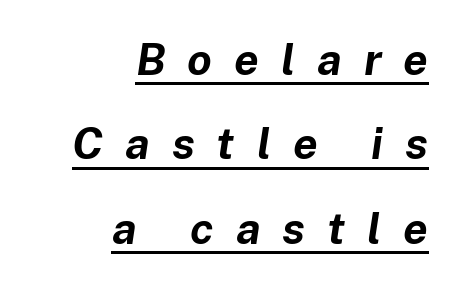
The image shows 44 px bold type, italic (leaning right); set right-aligned, loose line spacing (1.92x), unusually wide letter spacing (+0.5 em), underlined; low stroke contrast and a medium x-height.
